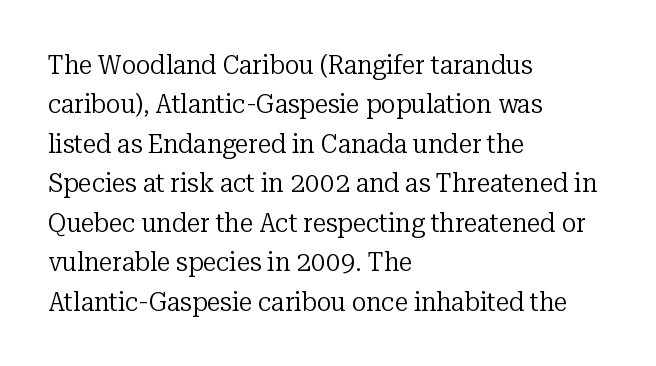
{"italic": "no", "bold": "no", "underline": "no", "align": "left", "line_spacing": "normal", "line_spacing_ratio": 1.46, "letter_spacing": "normal", "letter_spacing_em": 0.0, "glyph_px": 27}
